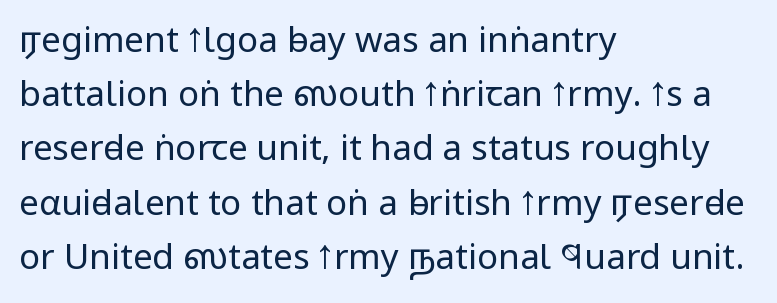
The image shows 35 px regular-weight, condensed sans-serif type, upright; set left-aligned, normal line spacing (1.55x), normal letter spacing, not underlined; low stroke contrast and a large x-height.
